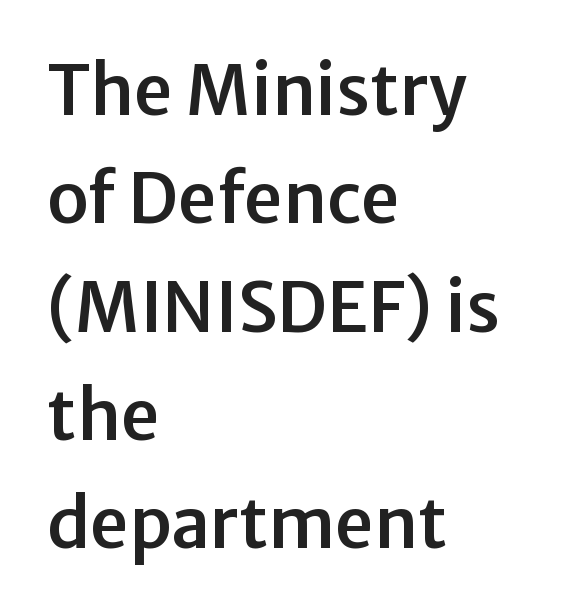
Q: Is the text italic (slanted)? A: No, it is upright.
Q: Is the typeface a serif or a sans-serif typeface? A: Sans-serif.
Q: Is the text underlined? A: No.
Q: How is the paragraph aligned? A: Left-aligned.
Q: Is the spacing between letters normal or unusually wide? A: Normal.
Q: Is the spacing between lines tight, normal or loose? A: Normal.
Q: Width (condensed, normal, or wide)? A: Normal.
Q: Stroke contrast? A: Low.
Q: x-height? A: Medium.
Q: Monospaced? A: No.
